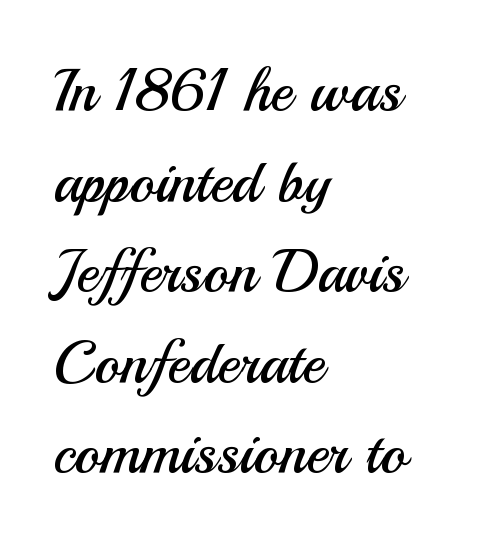
Nope, no serifs anywhere on these letters. This sample uses plain, unmodified letter spacing. A bare baseline throughout the passage. Weight: not bold — regular or lighter.
